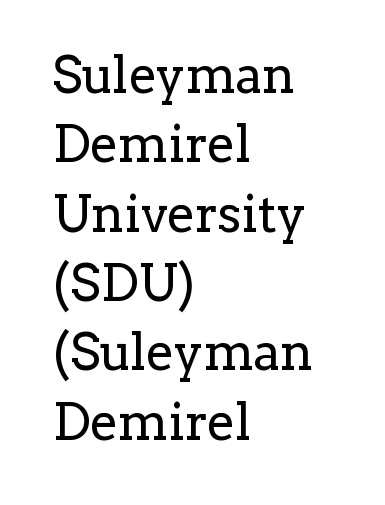
One-word summary of the alignment: left. Interline gaps are of average width in this sample. These lines are rendered in a variable-pitch font. The specimen reads as upright at a glance. Lines of text with bare space underneath. These lines are composed in type with serifs.
